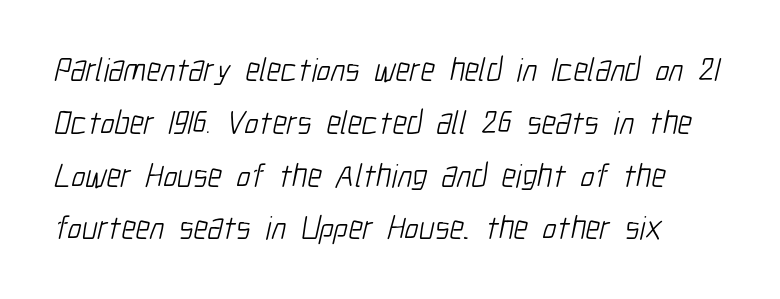
The image shows 33 px light, condensed sans-serif type; set normal line spacing (1.6x), normal letter spacing, not underlined; low stroke contrast and a medium x-height.
